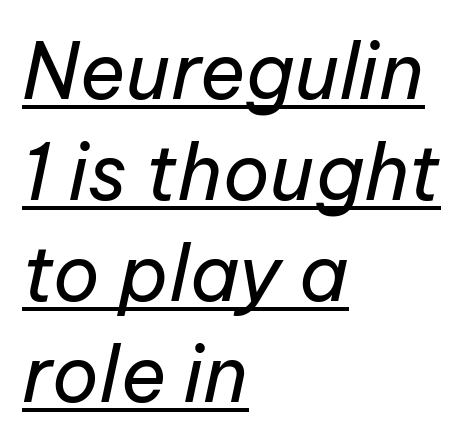
The image shows 77 px regular-weight type, italic (leaning right); set left-aligned, normal line spacing (1.31x), normal letter spacing, underlined; low stroke contrast and a medium x-height.
